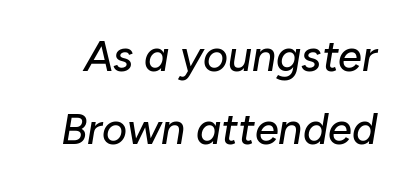
Vertical spacing — default. When letters slant like this, we call the style italic. Plain, unruled lines of type. You could not count columns in this text — the font is proportionally spaced.
